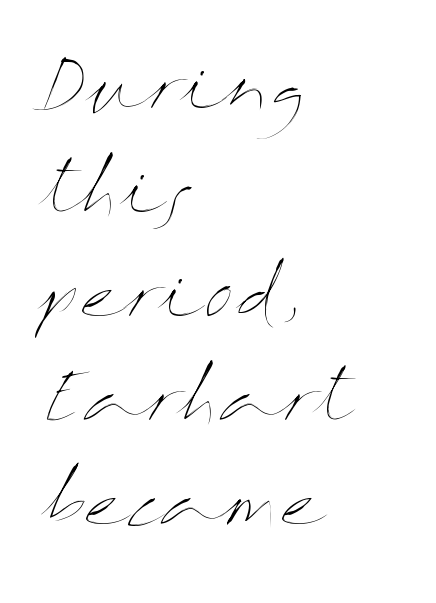
{"bold": "no", "weight": "thin", "width": "wide", "stroke_contrast": "medium", "x_height": "medium", "monospaced": "no", "underline": "no", "align": "left", "line_spacing": "normal", "line_spacing_ratio": 1.53, "letter_spacing": "normal", "letter_spacing_em": 0.0, "glyph_px": 68}
